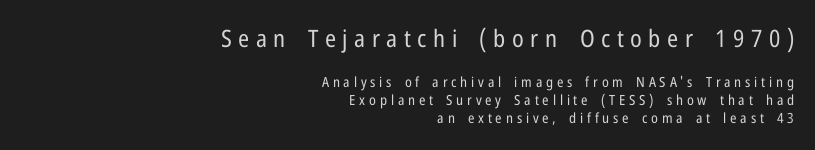
{"italic": "no", "bold": "no", "underline": "no", "align": "right", "line_spacing": "normal", "line_spacing_ratio": 1.31, "letter_spacing": "wide", "letter_spacing_em": 0.27, "larger_block": "first", "size_ratio": 1.71, "glyph_px": 24}
